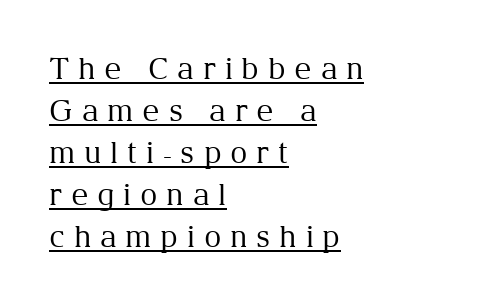
Horizontal alignment here is leftward, the default for most running prose. The characters display serif detailing at their extremities. Each letter keeps its own natural width here, so spacing adapts to shape. Words appear elongated and porous because spacing is wide. In terms of posture, this sample is upright. What's the leading like? Ordinary, nothing unusual.
